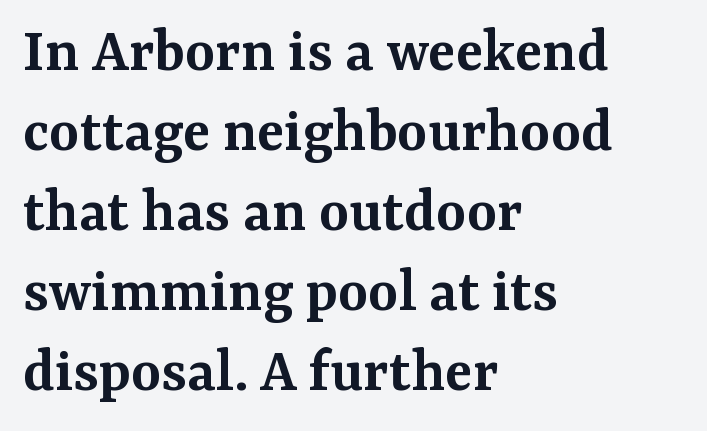
The type sits square on the baseline with zero lean. Teacher's note: observe the even left margin — that is flush-left alignment. Bare-footed words on every line. The passage shown is semibold, sitting just below true bold. Each letter's strokes conclude with small projecting serifs. In terms of leading, this rendering sits right in the middle.
